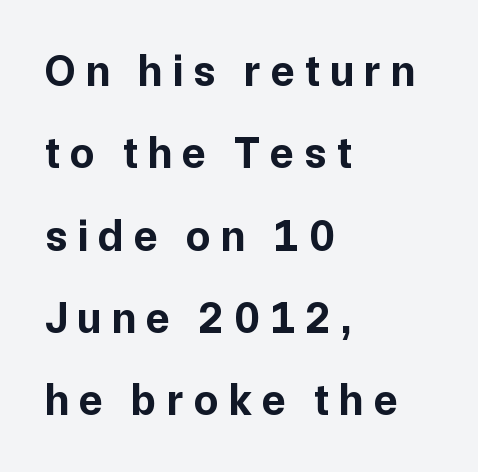
The image shows 44 px bold sans-serif type, upright; set left-aligned, line spacing 1.87x, unusually wide letter spacing (+0.23 em), not underlined; low stroke contrast and a medium x-height.
